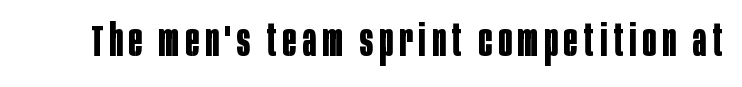
Q: Is the text bold? A: Yes.
Q: Is the text italic (slanted)? A: No, it is upright.
Q: Is the typeface a serif or a sans-serif typeface? A: Sans-serif.
Q: Is the text underlined? A: No.
Q: Width (condensed, normal, or wide)? A: Condensed.
Q: Stroke contrast? A: Low.
Q: x-height? A: Large.
Q: Monospaced? A: No.
